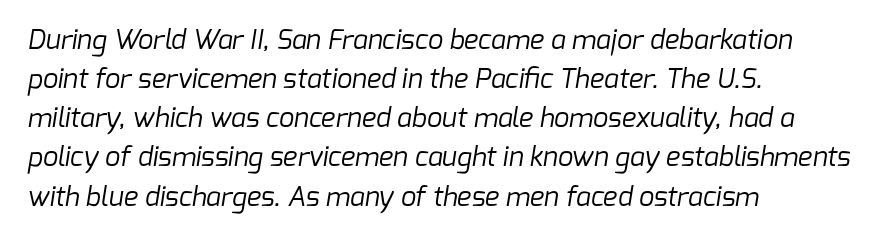
Q: Is the text bold? A: No.
Q: Is the text underlined? A: No.
Q: How is the paragraph aligned? A: Left-aligned.
Q: Is the spacing between letters normal or unusually wide? A: Normal.
Q: Is the spacing between lines tight, normal or loose? A: Normal.
